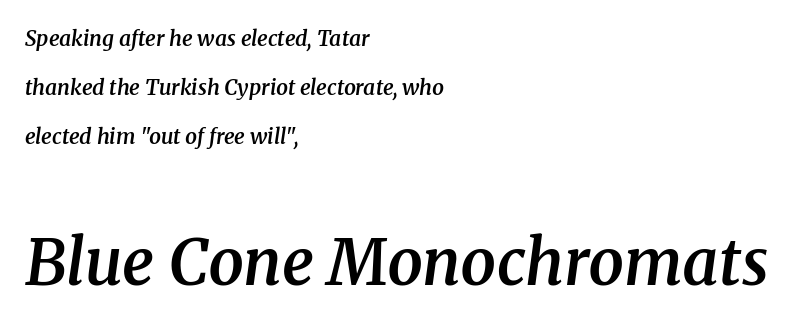
Q: Is the text bold? A: Semi-bold.
Q: Is the text italic (slanted)? A: Yes, it leans right by about 8 degrees.
Q: Is the typeface a serif or a sans-serif typeface? A: Serif.
Q: Is the text underlined? A: No.
Q: How is the paragraph aligned? A: Left-aligned.
Q: Is the spacing between letters normal or unusually wide? A: Normal.
Q: Is the spacing between lines tight, normal or loose? A: Loose.
Q: Which block of text is set in a larger size, the first (top) or the second (bottom)? A: The second (bottom) one.
Q: Width (condensed, normal, or wide)? A: Normal.
Q: Stroke contrast? A: Medium.
Q: x-height? A: Medium.
Q: Monospaced? A: No.
